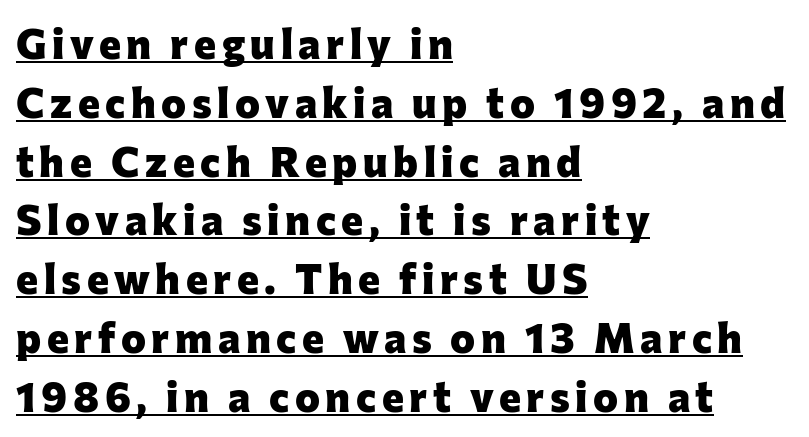
{"serif": "no", "italic": "no", "bold": "yes", "weight": "heavy", "width": "normal", "stroke_contrast": "low", "x_height": "medium", "monospaced": "no", "underline": "yes", "align": "left", "line_spacing": "normal", "line_spacing_ratio": 1.4, "glyph_px": 42}
